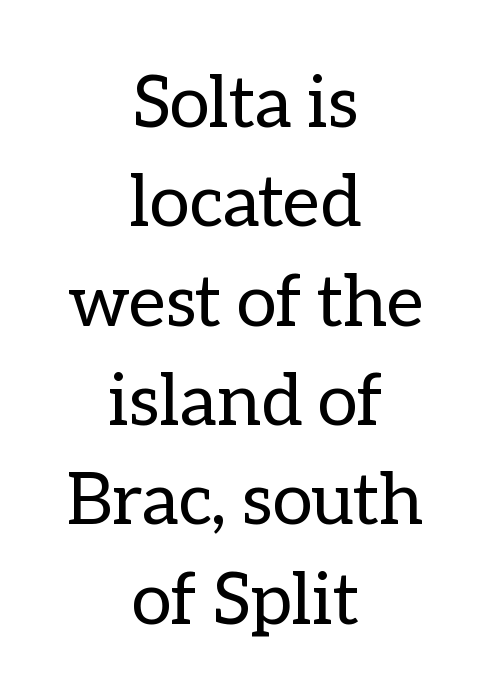
{"italic": "no", "bold": "no", "weight": "regular", "width": "normal", "stroke_contrast": "low", "x_height": "medium", "monospaced": "no", "underline": "no", "align": "center", "line_spacing": "normal", "line_spacing_ratio": 1.38, "letter_spacing": "normal", "letter_spacing_em": 0.0, "glyph_px": 72}
